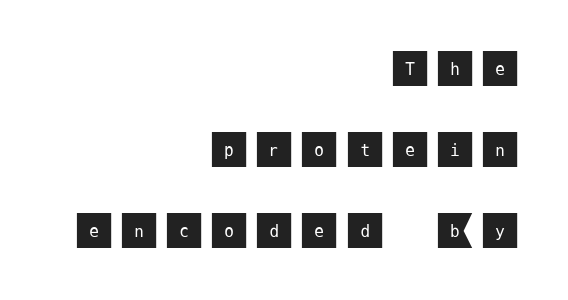
Reading down the block, your eye finds every line finishing at a fixed right position. Each letter's strokes conclude bluntly, with no projecting serifs. The baseline area is clear. If you measured baseline to baseline, you'd find a long distance. Unlike italic type, these characters show no tilt at all.
